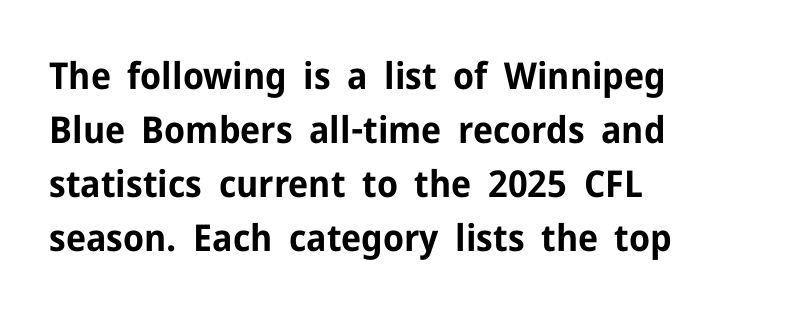
Horizontally, the lines are justified to the leading edge only. Descender tails drop into unmarked territory. Tall strokes in this sample are plumb rather than angled. Proportional: the letters do not fall into vertical columns. The leading is moderate, giving the passage an even texture.
